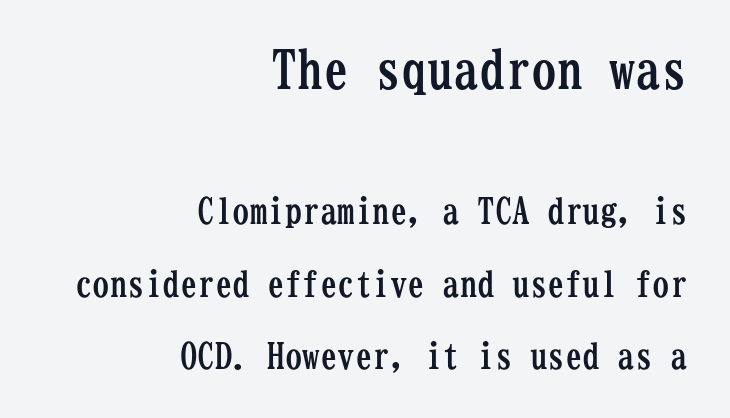
The gap between lines stays unmarked. Reading down the column, the eye jumps a long way to each next line. Horizontally, the lines are justified to the trailing edge only. No italicization has been applied; the sample stays upright. This sample has the even, mechanical cadence of fixed-width lettering.
